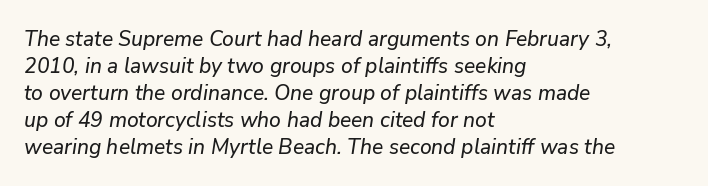
The image shows 21 px text type, italic (leaning right); set left-aligned, normal line spacing (1.28x), normal letter spacing, not underlined.
